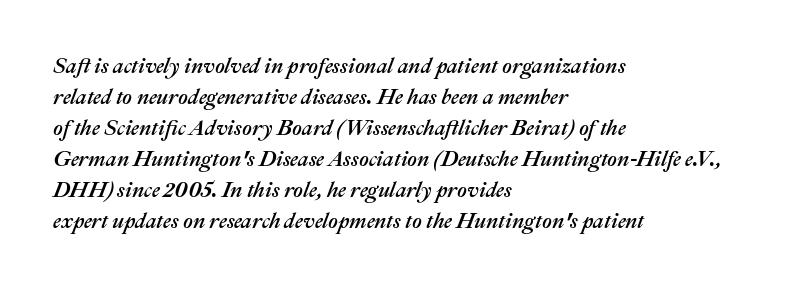
The typesetter chose a ragged-right arrangement here. Normally led — the rows are evenly, conventionally spaced. In terms of posture, this sample is oblique. Tracking here is standard; glyphs follow each other at the usual distance.
